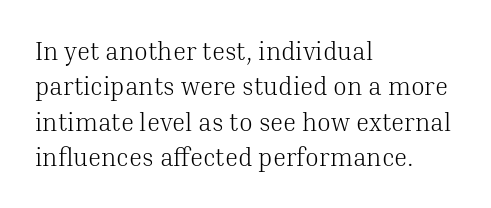
The image shows 25 px text type, upright; set left-aligned, normal line spacing (1.42x), normal letter spacing, not underlined.
